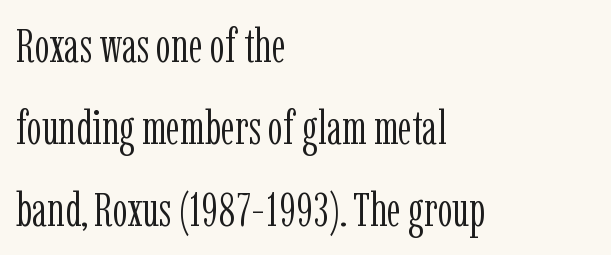
Q: Is the text bold? A: No.
Q: Is the text italic (slanted)? A: No, it is upright.
Q: Is the typeface a serif or a sans-serif typeface? A: Serif.
Q: Is the text underlined? A: No.
Q: How is the paragraph aligned? A: Left-aligned.
Q: Is the spacing between letters normal or unusually wide? A: Normal.
Q: Width (condensed, normal, or wide)? A: Condensed.
Q: Stroke contrast? A: Low.
Q: x-height? A: Medium.
Q: Monospaced? A: No.
